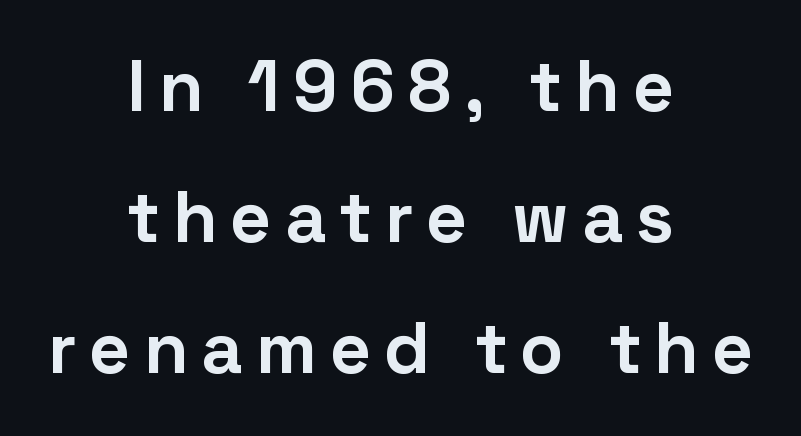
{"serif": "no", "italic": "no", "bold": "yes", "weight": "bold", "width": "normal", "stroke_contrast": "low", "x_height": "medium", "monospaced": "no", "underline": "no", "align": "center", "line_spacing_ratio": 1.82, "glyph_px": 72}
